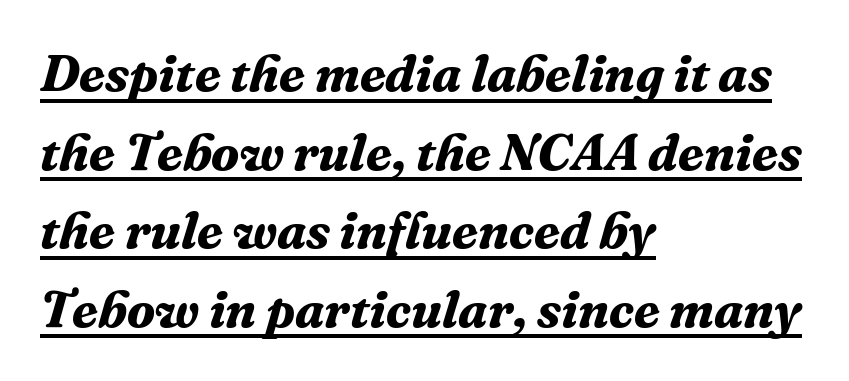
The image shows 52 px bold serif type, italic (leaning right); set left-aligned, normal line spacing (1.51x), normal letter spacing, underlined; medium stroke contrast and a medium x-height.
